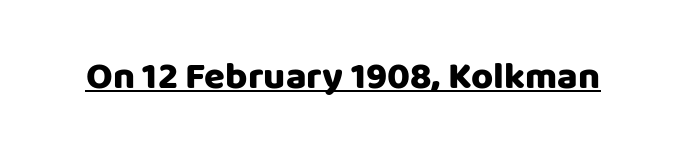
The image shows 38 px heavy sans-serif type, upright; set normal letter spacing, underlined; low stroke contrast and a large x-height.
